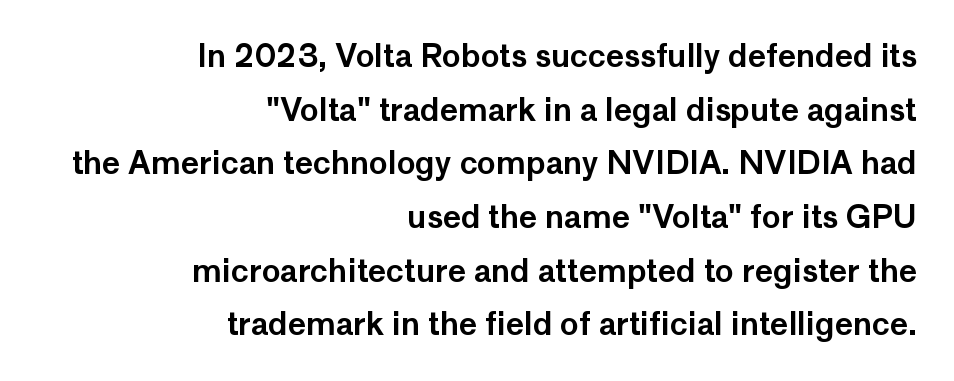
The image shows 31 px sans-serif type, upright; set right-aligned, line spacing 1.73x, normal letter spacing, not underlined; low stroke contrast and a medium x-height.
